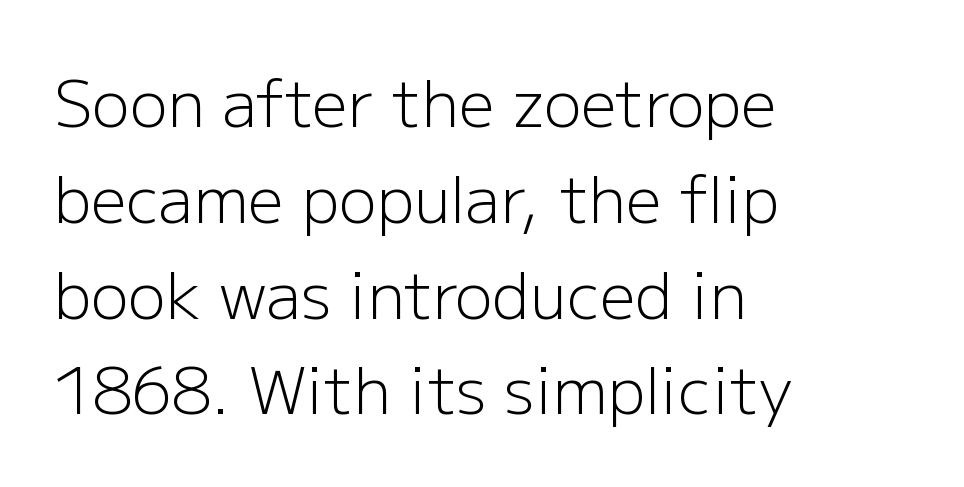
The image shows 63 px light sans-serif type, upright; set left-aligned, normal line spacing (1.52x), normal letter spacing, not underlined; low stroke contrast and a medium x-height.
